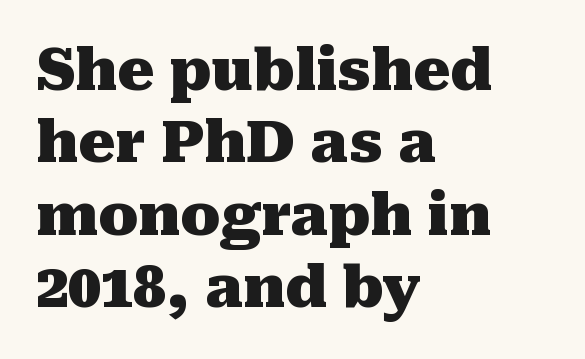
This rendering leaves character spacing at its baseline value. The font is running at its bold setting. Think of a printed novel: that variable character pitch is what you see here. Students, observe: this is what conventionally led text looks like. A typesetter would mark this as roman, not italic.
